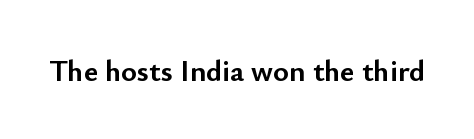
Nobody drew a line under any word here. Is this a fixed-width face? No — the glyphs have proportional, varying widths. Nothing sits at the stroke ends, so this counts as sans-serif. The typesetting leans heavy: a genuine bold. Letter spacing: default.
